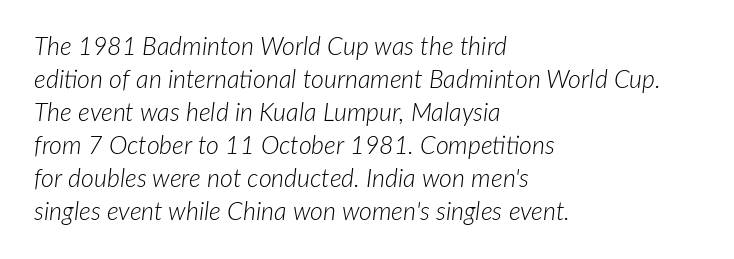
Students, observe: this is what conventionally led text looks like. These lines keep a tight, regular rhythm from letter to letter. Words float on clear page, feet unadorned. Stem width sits at or under what a default text font uses. There's an unmistakable incline to the writing here.
